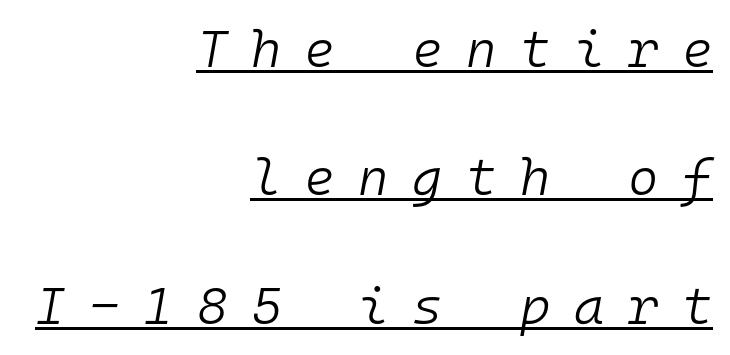
The image shows 52 px light type, italic (leaning right), monospaced; set right-aligned, loose line spacing (2.47x), unusually wide letter spacing (+0.45 em), underlined; low stroke contrast and a medium x-height.
